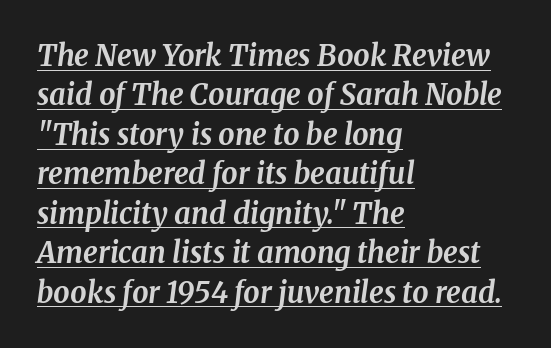
The image shows 29 px bold serif type, italic (leaning right); set left-aligned, normal line spacing (1.36x), normal letter spacing, underlined; medium stroke contrast and a medium x-height.
